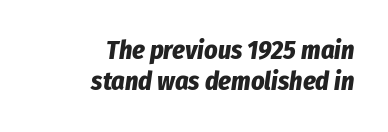
You can tell it's italic because the verticals aren't actually vertical. Unmarked baselines from the first word to the last. Heavy, bold letterforms. The horizontal fit of the characters is conventional and even. All the whitespace from short lines collects on the left.
